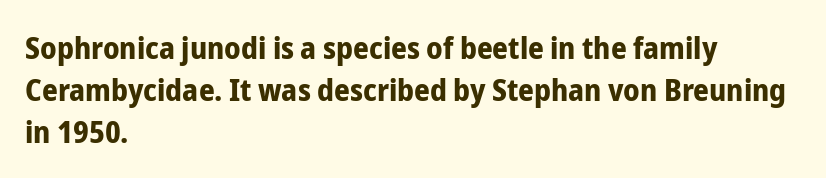
The image shows 31 px bold, condensed sans-serif type, upright; set left-aligned, normal line spacing (1.35x), normal letter spacing, not underlined; low stroke contrast and a medium x-height.
